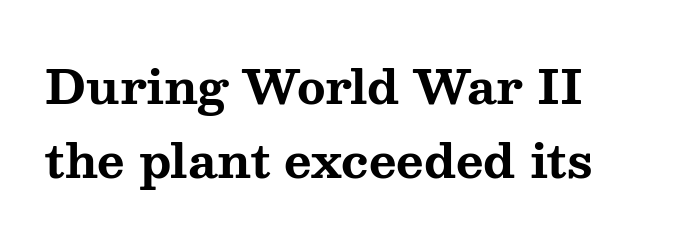
The image shows 47 px bold, wide serif type, upright; set left-aligned, normal line spacing (1.58x), normal letter spacing, not underlined; medium stroke contrast and a medium x-height.
